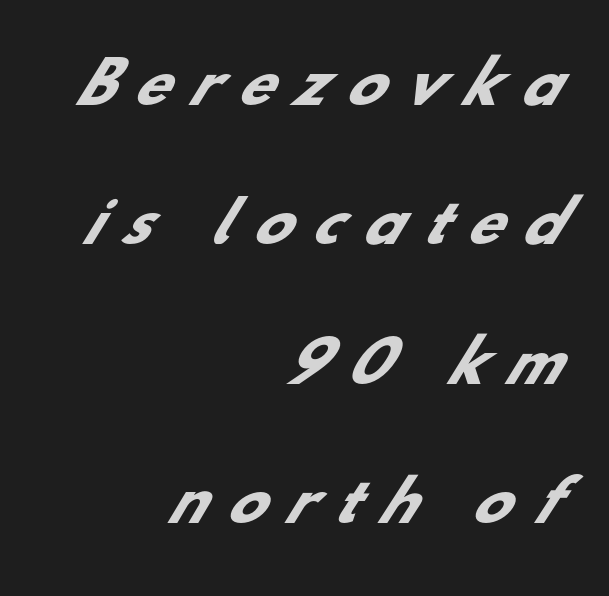
The image shows 56 px heavy sans-serif type; set right-aligned, loose line spacing (2.49x), unusually wide letter spacing (+0.38 em), not underlined; low stroke contrast and a small x-height.
